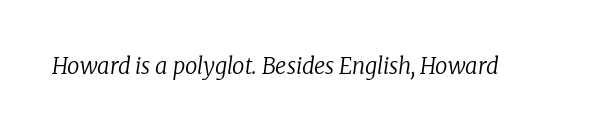
The image shows 22 px text type, italic (leaning right); set normal letter spacing, not underlined.
